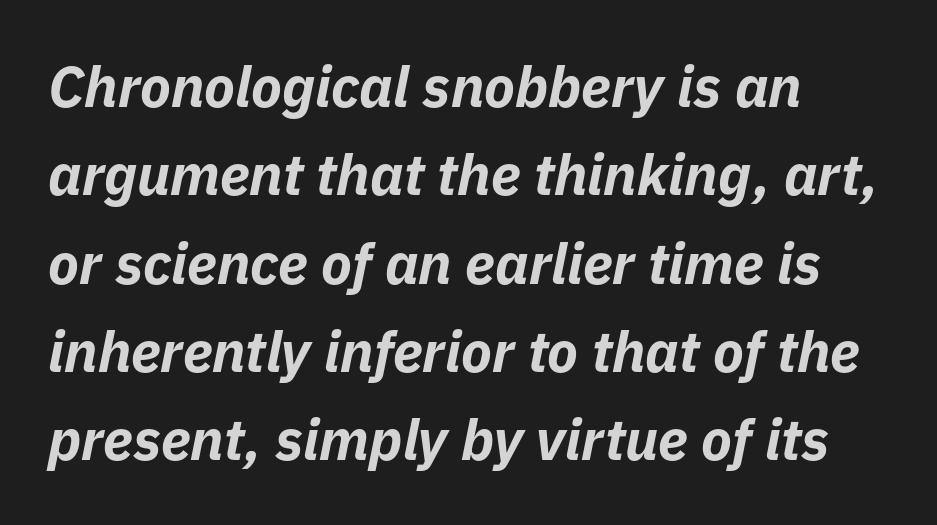
The image shows 57 px bold type, italic (leaning right); set left-aligned, normal line spacing (1.55x), normal letter spacing, not underlined; low stroke contrast and a medium x-height.
